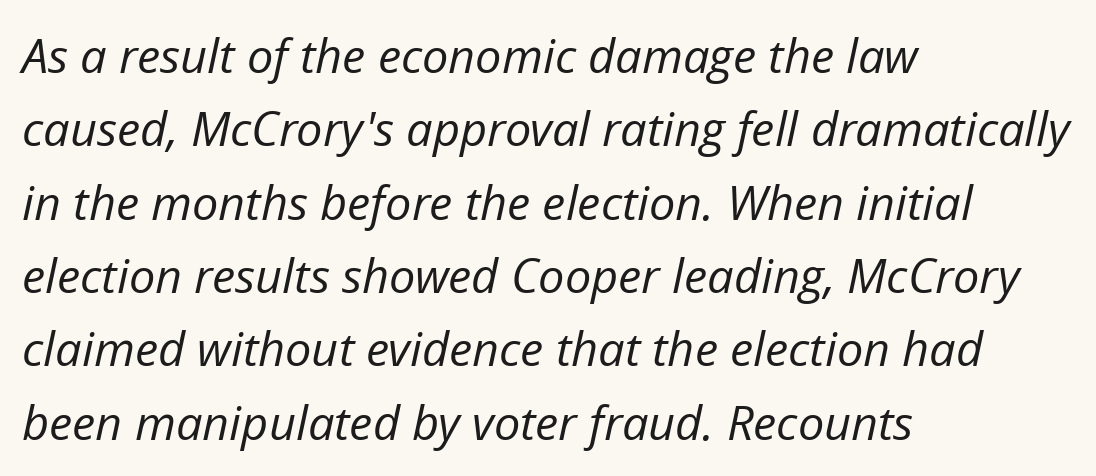
Q: Is the text bold? A: No.
Q: Is the text italic (slanted)? A: Yes, it leans right by about 12 degrees.
Q: Is the text underlined? A: No.
Q: How is the paragraph aligned? A: Left-aligned.
Q: Is the spacing between letters normal or unusually wide? A: Normal.
Q: Is the spacing between lines tight, normal or loose? A: Normal.
Q: Width (condensed, normal, or wide)? A: Normal.
Q: Stroke contrast? A: Low.
Q: x-height? A: Medium.
Q: Monospaced? A: No.
